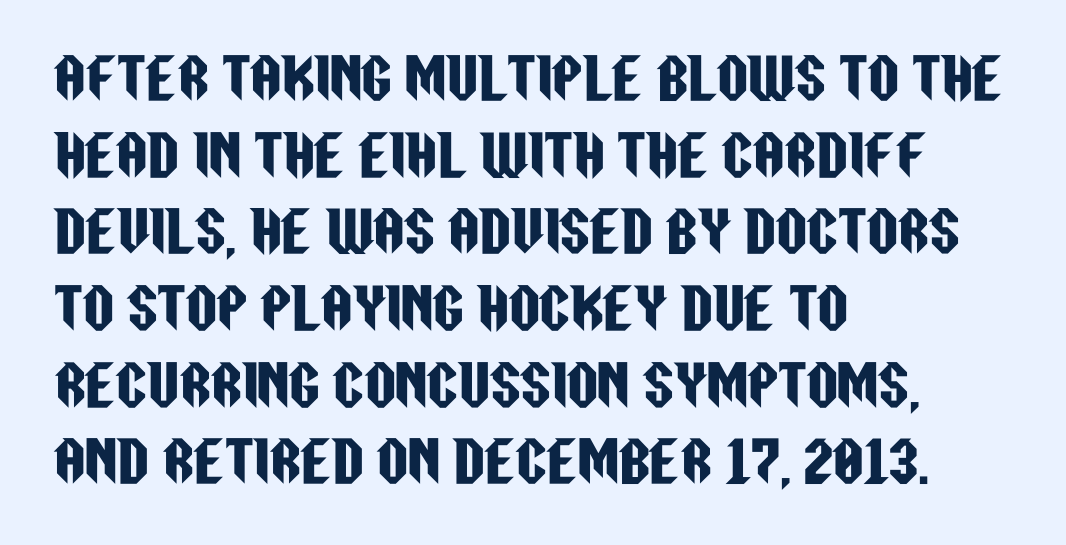
The image shows 54 px condensed sans-serif type, upright; set left-aligned, normal line spacing (1.42x), normal letter spacing, not underlined; low stroke contrast and a large x-height.
